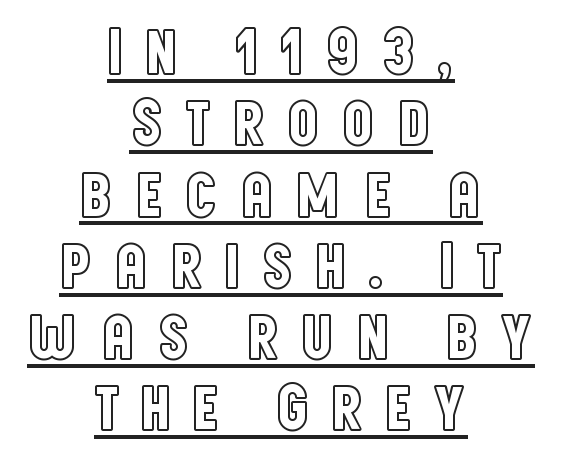
{"italic": "no", "width": "condensed", "x_height": "large", "monospaced": "no", "underline": "yes", "align": "center", "line_spacing": "tight", "line_spacing_ratio": 1.08, "letter_spacing": "wide", "letter_spacing_em": 0.3, "glyph_px": 66}
